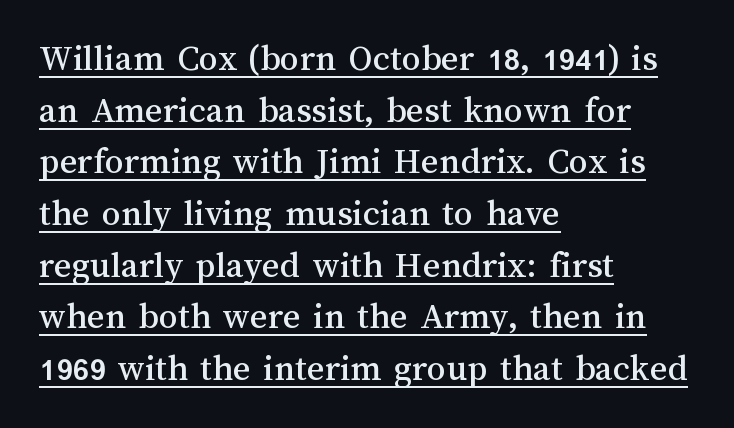
Honestly, the row spacing looks completely unremarkable. Italic: no, the glyphs are upright roman. These lines keep a tight, regular rhythm from letter to letter. Does the copy run flush right? No — it runs flush left.
